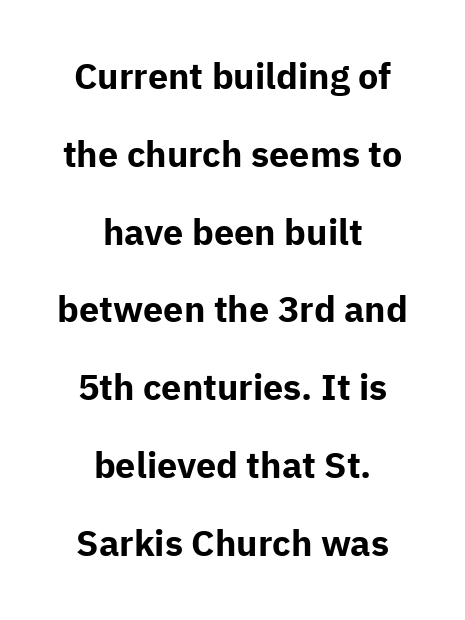
The image shows 36 px bold sans-serif type, upright; set centered, loose line spacing (2.16x), normal letter spacing, not underlined; low stroke contrast and a medium x-height.
